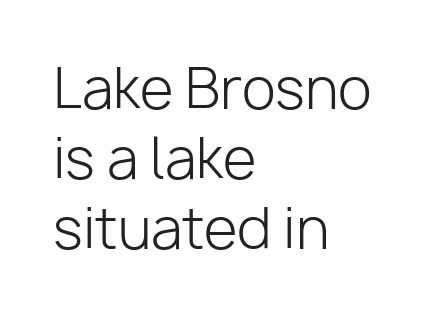
The image shows 55 px light sans-serif type, upright; set left-aligned, normal line spacing (1.27x), normal letter spacing, not underlined; low stroke contrast and a medium x-height.
